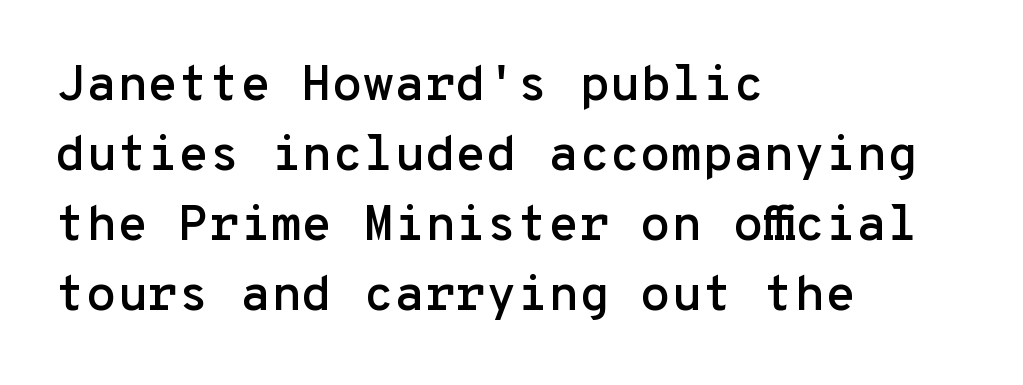
Typographically, this falls in the sans-serif category. The ragged edge is on the right, which tells us the setting is flush left. Here the designer chose a console-style face with uniform glyph widths. Do the letters lean? They stand straight.
